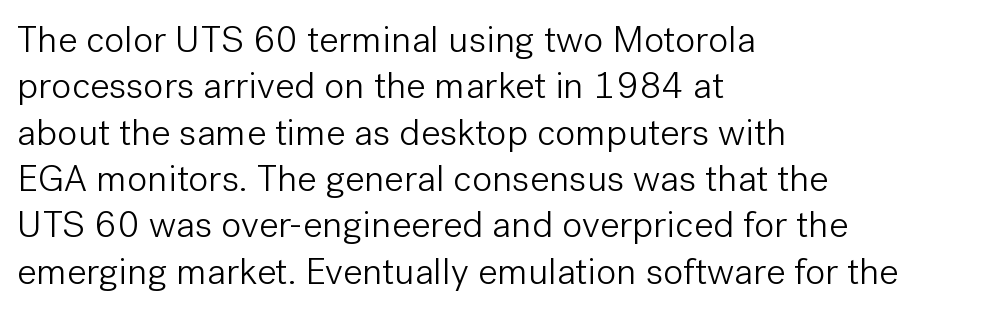
The type is set solid horizontally, with unmodified tracking. The rendering anchors every line to the left-hand side. Each row of text sits above clean, open space. Note: no serifs on the glyphs.
